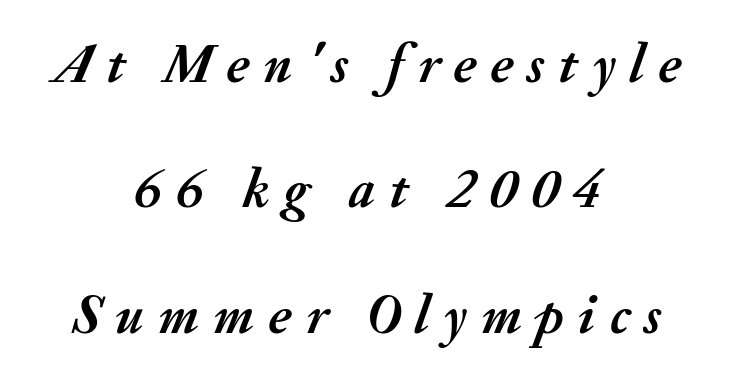
What weight is shown? A full bold with thick strokes. Characters follow at a spacing far wider than the type designer built in. The letters are slanted; this is an italic face. If you measured baseline to baseline, you'd find a long distance.
